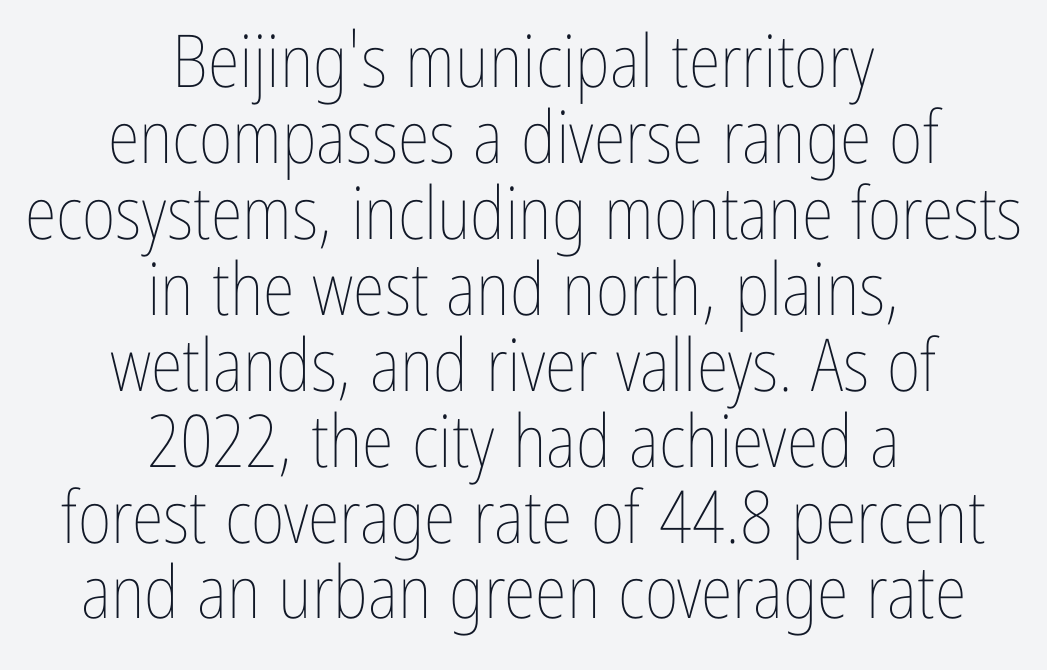
Q: Is the text bold? A: No.
Q: Is the text italic (slanted)? A: No, it is upright.
Q: Is the text underlined? A: No.
Q: How is the paragraph aligned? A: Centered.
Q: Is the spacing between letters normal or unusually wide? A: Normal.
Q: Is the spacing between lines tight, normal or loose? A: Tight.
Q: Width (condensed, normal, or wide)? A: Condensed.
Q: Stroke contrast? A: Low.
Q: x-height? A: Medium.
Q: Monospaced? A: No.
